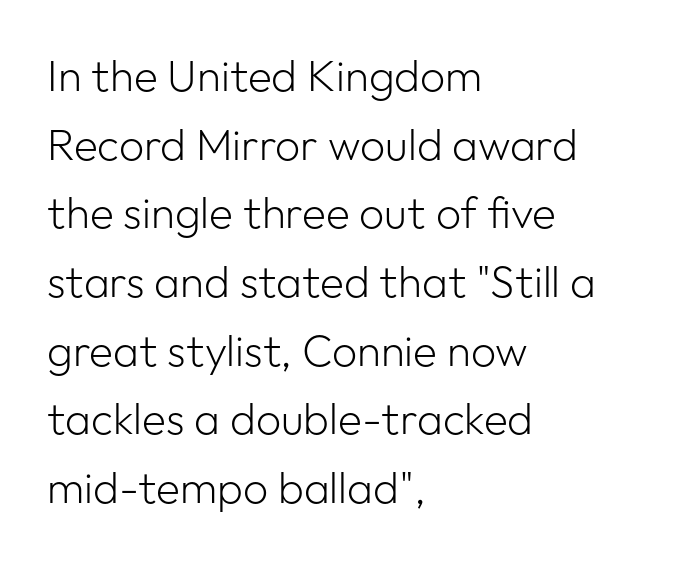
{"serif": "no", "italic": "no", "bold": "no", "weight": "light", "width": "normal", "stroke_contrast": "low", "x_height": "medium", "monospaced": "no", "underline": "no", "align": "left", "line_spacing": "normal", "line_spacing_ratio": 1.56, "letter_spacing": "normal", "letter_spacing_em": 0.0, "glyph_px": 44}
